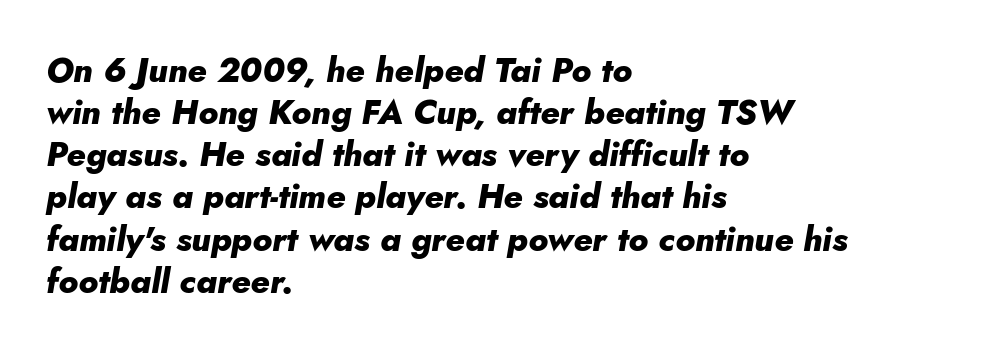
Q: Is the text bold? A: Yes.
Q: Is the text italic (slanted)? A: Yes, it leans right by about 10 degrees.
Q: Is the text underlined? A: No.
Q: How is the paragraph aligned? A: Left-aligned.
Q: Is the spacing between letters normal or unusually wide? A: Normal.
Q: Width (condensed, normal, or wide)? A: Normal.
Q: Stroke contrast? A: Low.
Q: x-height? A: Small.
Q: Monospaced? A: No.
